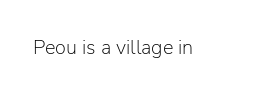
Posture: upright roman. Short note: letters normally spaced. The weight would be labelled regular, book, light, or lighter still. Lines of text with bare space underneath.
